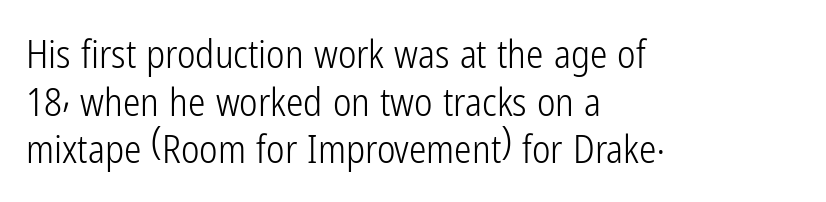
Q: Is the text bold? A: No.
Q: Is the text italic (slanted)? A: No, it is upright.
Q: Is the typeface a serif or a sans-serif typeface? A: Sans-serif.
Q: Is the text underlined? A: No.
Q: How is the paragraph aligned? A: Left-aligned.
Q: Is the spacing between letters normal or unusually wide? A: Normal.
Q: Width (condensed, normal, or wide)? A: Condensed.
Q: Stroke contrast? A: Low.
Q: x-height? A: Medium.
Q: Monospaced? A: No.
